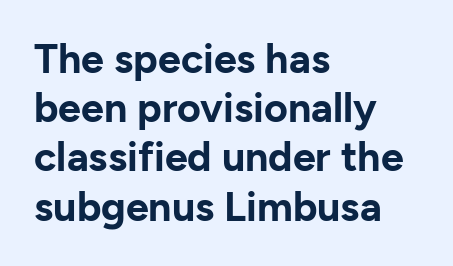
Horizontally, the lines are justified to the leading edge only. Descender tails drop into unmarked territory. The letterforms sit shoulder to shoulder at normal distance. The letters advance in unequal steps, a hallmark of proportional type. This is roman type, the default non-slanted kind.
